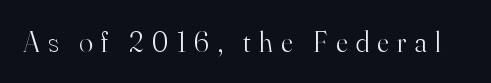
Q: Is the text bold? A: No.
Q: Is the text italic (slanted)? A: No, it is upright.
Q: Is the typeface a serif or a sans-serif typeface? A: Serif.
Q: Is the text underlined? A: No.
Q: Is the spacing between letters normal or unusually wide? A: Unusually wide.
Q: Width (condensed, normal, or wide)? A: Normal.
Q: Stroke contrast? A: High.
Q: x-height? A: Small.
Q: Monospaced? A: No.
